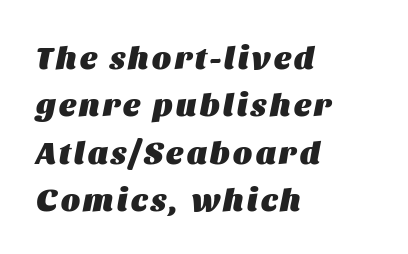
Q: Is the text bold? A: Yes.
Q: Is the text italic (slanted)? A: Yes, it leans right by about 11 degrees.
Q: Is the text underlined? A: No.
Q: How is the paragraph aligned? A: Left-aligned.
Q: Is the spacing between lines tight, normal or loose? A: Normal.
Q: Width (condensed, normal, or wide)? A: Normal.
Q: Stroke contrast? A: Medium.
Q: x-height? A: Large.
Q: Monospaced? A: No.
